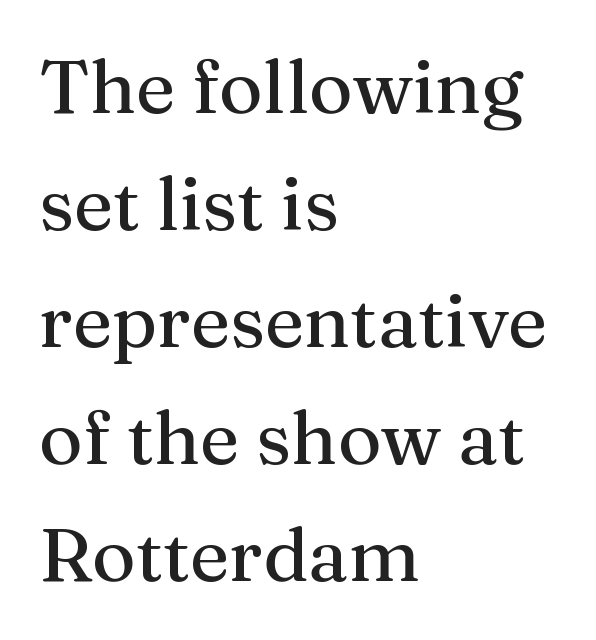
Q: Is the text italic (slanted)? A: No, it is upright.
Q: Is the typeface a serif or a sans-serif typeface? A: Serif.
Q: Is the text underlined? A: No.
Q: How is the paragraph aligned? A: Left-aligned.
Q: Is the spacing between letters normal or unusually wide? A: Normal.
Q: Is the spacing between lines tight, normal or loose? A: Normal.
Q: Width (condensed, normal, or wide)? A: Normal.
Q: Stroke contrast? A: Medium.
Q: x-height? A: Medium.
Q: Monospaced? A: No.
